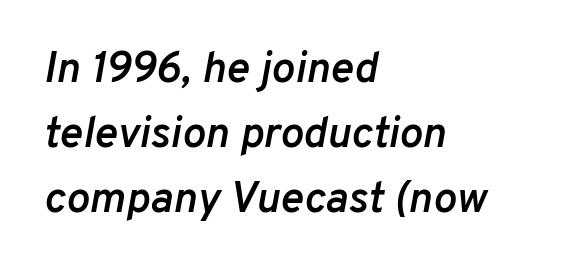
The image shows 44 px semibold type, italic (leaning right); set left-aligned, normal line spacing (1.48x), normal letter spacing, not underlined; low stroke contrast and a medium x-height.
